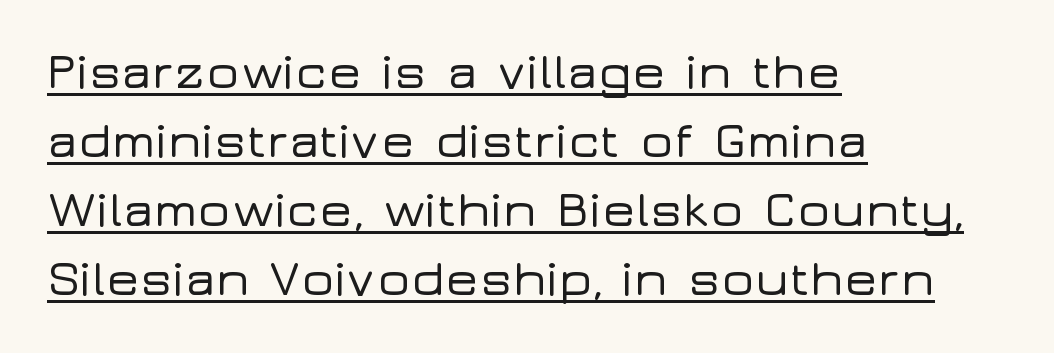
The image shows 50 px wide sans-serif type, upright; set left-aligned, normal line spacing (1.38x), normal letter spacing, underlined; low stroke contrast and a medium x-height.
